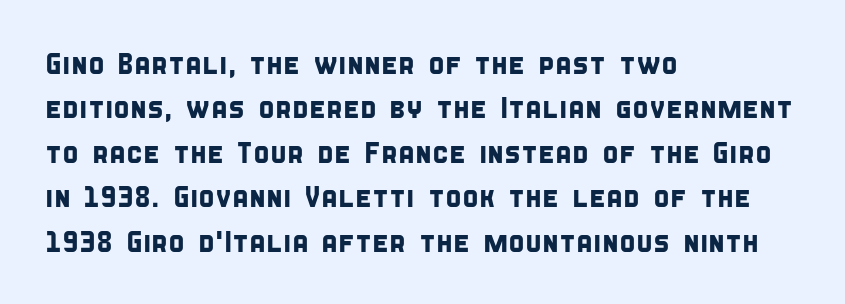
The image shows 30 px condensed sans-serif type; set left-aligned, normal line spacing (1.48x), normal letter spacing, not underlined; low stroke contrast and a large x-height.
